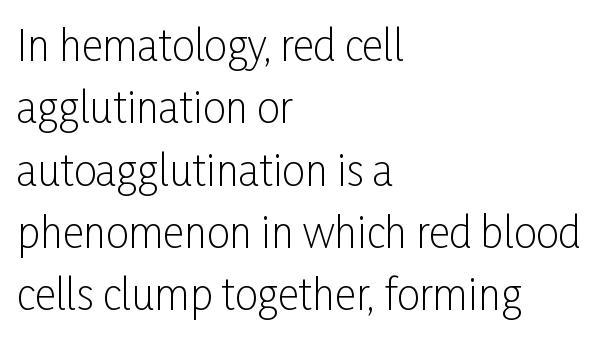
Q: Is the text bold? A: No.
Q: Is the text italic (slanted)? A: No, it is upright.
Q: Is the typeface a serif or a sans-serif typeface? A: Sans-serif.
Q: Is the text underlined? A: No.
Q: How is the paragraph aligned? A: Left-aligned.
Q: Is the spacing between letters normal or unusually wide? A: Normal.
Q: Is the spacing between lines tight, normal or loose? A: Normal.
Q: Width (condensed, normal, or wide)? A: Condensed.
Q: Stroke contrast? A: Low.
Q: x-height? A: Medium.
Q: Monospaced? A: No.
